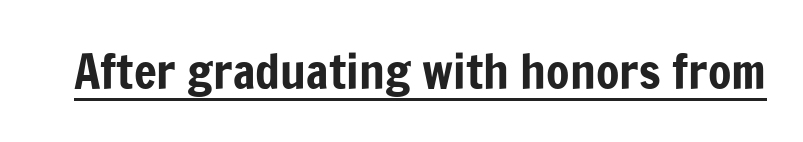
The image shows 48 px condensed sans-serif type, upright; set normal letter spacing, underlined; low stroke contrast and a medium x-height.
